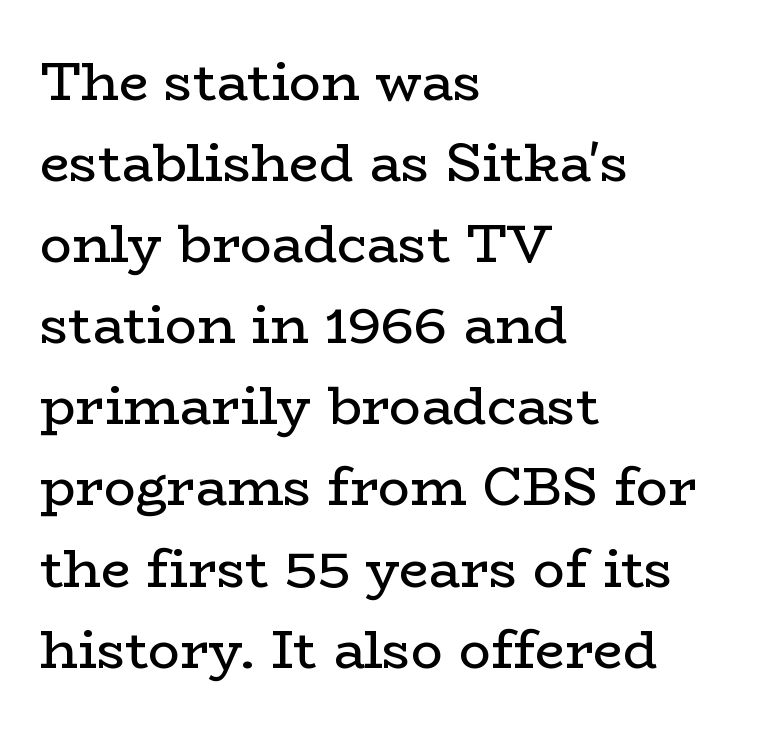
{"serif": "yes", "italic": "no", "bold": "no", "weight": "regular", "width": "wide", "stroke_contrast": "low", "x_height": "medium", "monospaced": "no", "underline": "no", "align": "left", "line_spacing": "normal", "line_spacing_ratio": 1.53, "letter_spacing": "normal", "letter_spacing_em": 0.0, "glyph_px": 53}
